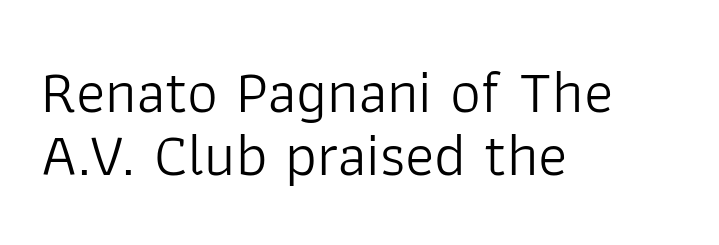
Unbolded letterforms with no extra heft. Decoration check: the copy has no underline. Students, note that the glyphs here touch the page at normal intervals. The lines in this sample share a left origin and differ only in where they stop. The letters stand upright; this is a roman face. The passage shown is typed in a proportional face where columns would drift.
